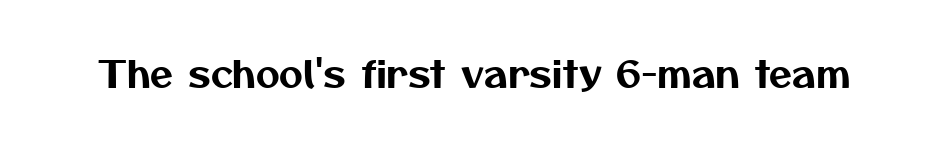
The line texture is even and compact thanks to regular tracking. Any mark beneath the type? The region is blank. The rendering uses natural spacing where letterforms have individual widths. Observe the absence of serifs on each vertical stroke in this sample.
